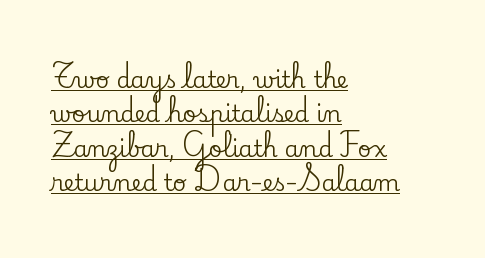
{"italic": "no", "underline": "yes", "align": "left", "line_spacing": "normal", "line_spacing_ratio": 1.5, "letter_spacing": "normal", "letter_spacing_em": 0.0, "glyph_px": 23}
